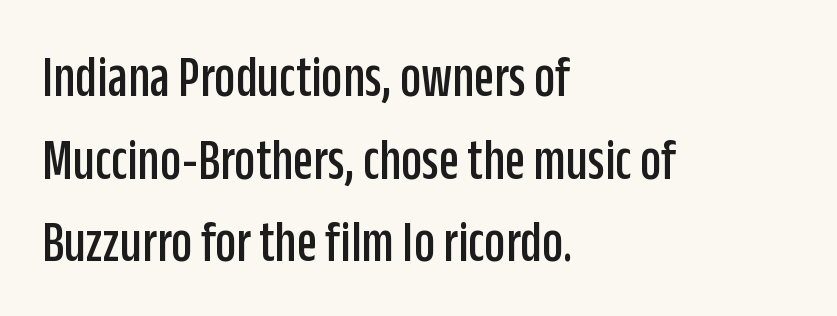
Proportional: the letters do not fall into vertical columns. Compared with typical body copy, the letter spacing here is the same. Each new line begins a customary step beneath the previous one. Tall strokes in this sample are plumb rather than angled. The lines in this sample share a left origin and differ only in where they stop.
